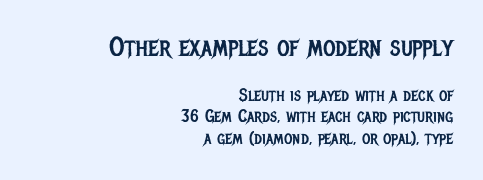
{"italic": "no", "bold": "no", "underline": "no", "align": "right", "line_spacing_ratio": 1.19, "letter_spacing": "normal", "letter_spacing_em": 0.0, "larger_block": "first", "size_ratio": 1.5, "glyph_px": 27}
